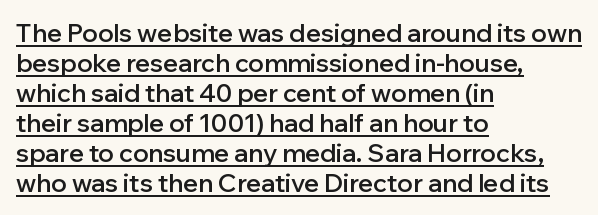
Q: Is the text bold? A: Semi-bold.
Q: Is the text italic (slanted)? A: No, it is upright.
Q: Is the text underlined? A: Yes.
Q: How is the paragraph aligned? A: Left-aligned.
Q: Is the spacing between letters normal or unusually wide? A: Normal.
